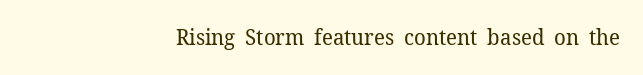
The image shows 22 px text type, upright; set right-aligned, normal letter spacing, not underlined.
